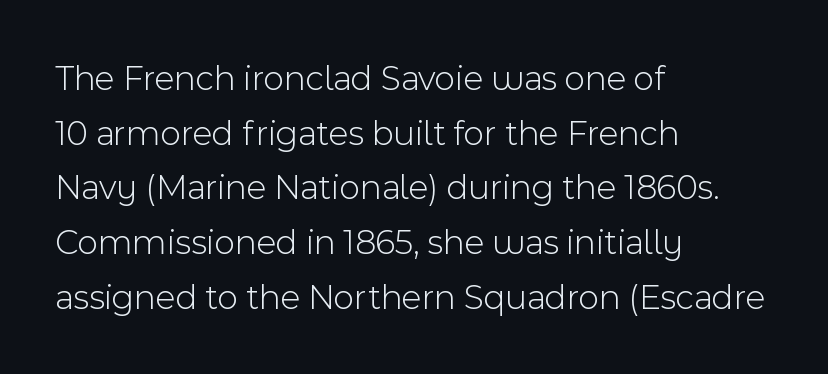
Q: Is the text bold? A: No.
Q: Is the text italic (slanted)? A: No, it is upright.
Q: Is the typeface a serif or a sans-serif typeface? A: Sans-serif.
Q: Is the text underlined? A: No.
Q: How is the paragraph aligned? A: Left-aligned.
Q: Is the spacing between letters normal or unusually wide? A: Normal.
Q: Is the spacing between lines tight, normal or loose? A: Normal.
Q: Width (condensed, normal, or wide)? A: Normal.
Q: x-height? A: Medium.
Q: Monospaced? A: No.
